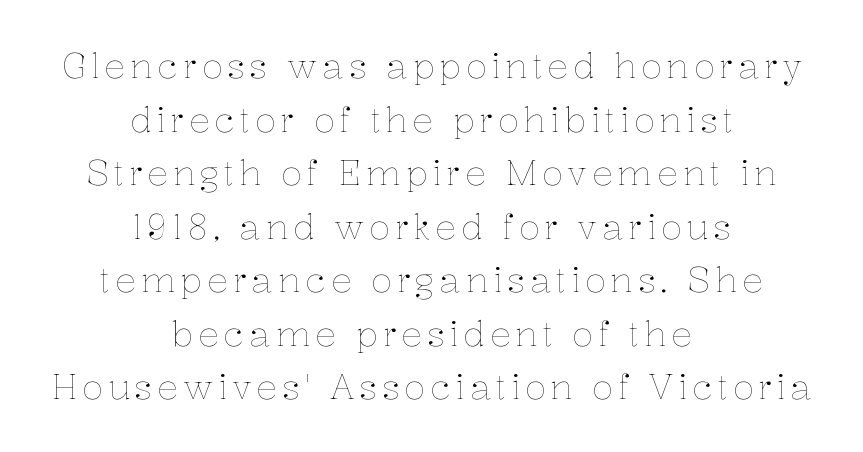
The image shows 35 px thin type, upright; set centered, normal line spacing (1.53x), not underlined; low stroke contrast and a medium x-height.
